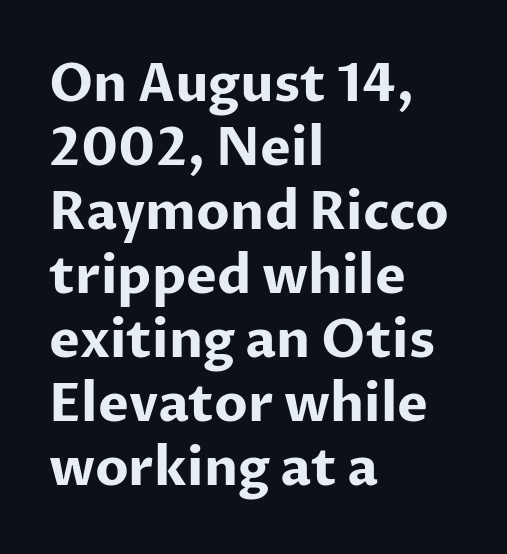
{"serif": "no", "italic": "no", "bold": "yes", "weight": "bold", "width": "normal", "stroke_contrast": "low", "x_height": "medium", "monospaced": "no", "underline": "no", "align": "left", "line_spacing_ratio": 1.23, "letter_spacing": "normal", "letter_spacing_em": 0.0, "glyph_px": 52}
